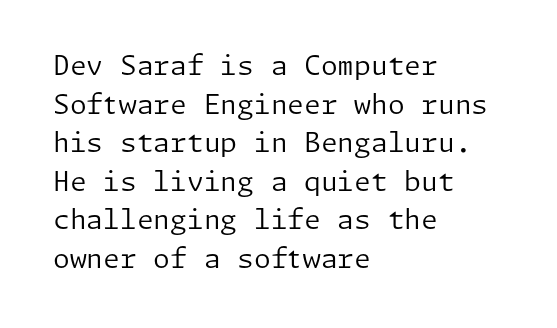
Stroke thickness stays within the range of a standard reading face or lighter. Notice how descenders clear the ascenders below comfortably — that's standard leading. There is no visible air inserted between adjacent glyphs. Casual observation: everything's shoved over to the left. The specimen omits any rule beneath the text block's lines. The letters stand straight up with perfectly vertical stems.
